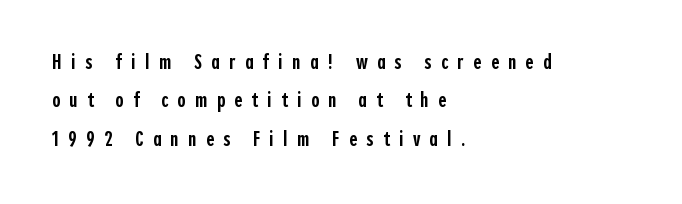
{"italic": "no", "bold": "semi", "underline": "no", "align": "left", "line_spacing_ratio": 1.74, "letter_spacing": "wide", "letter_spacing_em": 0.42, "glyph_px": 22}
